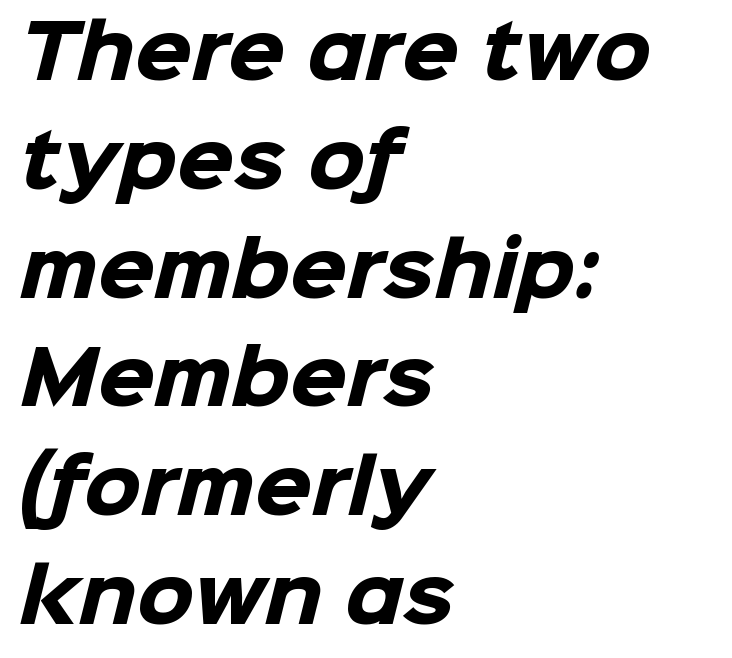
The passage shown is typed in a proportional face where columns would drift. Vertically, the passage feels balanced, rows spaced as you'd expect. Set as a true bold cut, around the 700 mark. Nobody touched the tracking dial on this one.
